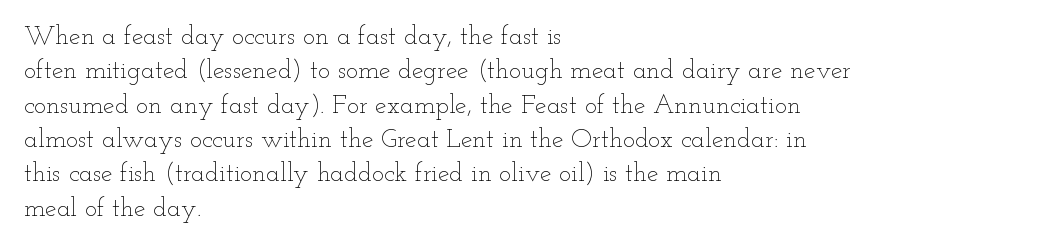
Q: Is the text bold? A: No.
Q: Is the text italic (slanted)? A: No, it is upright.
Q: Is the text underlined? A: No.
Q: How is the paragraph aligned? A: Left-aligned.
Q: Is the spacing between letters normal or unusually wide? A: Normal.
Q: Is the spacing between lines tight, normal or loose? A: Normal.
